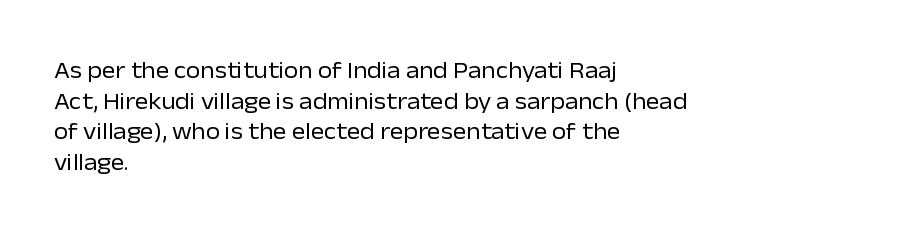
The image shows 23 px text type, upright; set left-aligned, normal line spacing (1.33x), normal letter spacing, not underlined.
